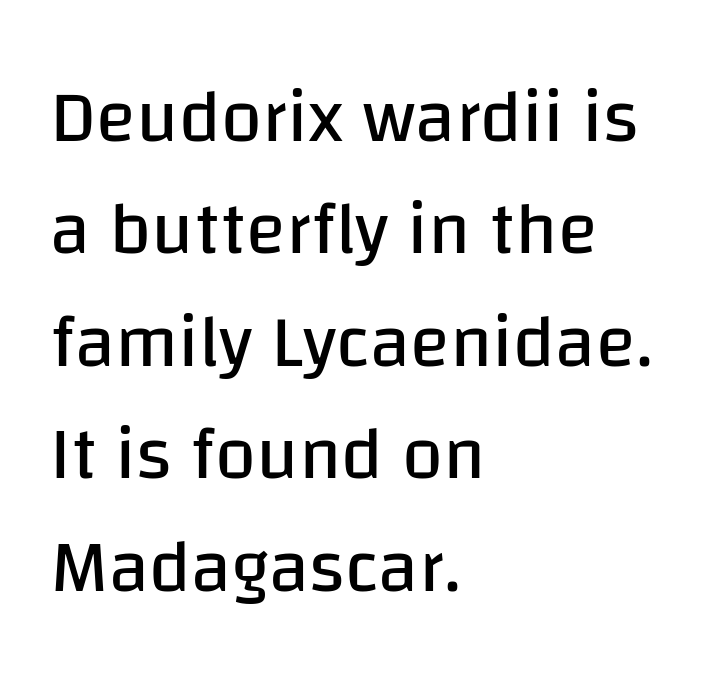
The image shows 74 px regular-weight sans-serif type, upright; set left-aligned, normal line spacing (1.52x), normal letter spacing, not underlined; low stroke contrast and a large x-height.
